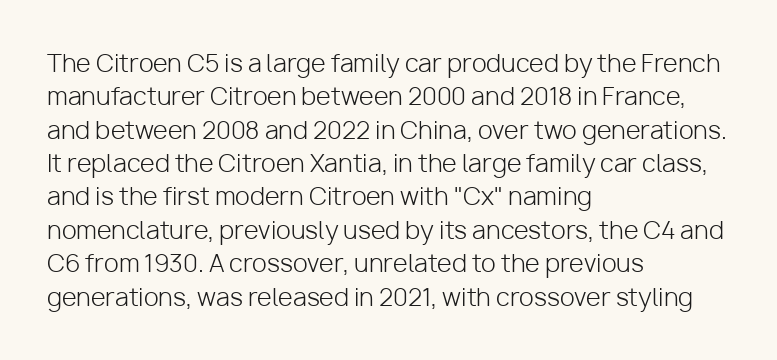
Q: Is the text bold? A: No.
Q: Is the text italic (slanted)? A: No, it is upright.
Q: Is the text underlined? A: No.
Q: How is the paragraph aligned? A: Left-aligned.
Q: Is the spacing between letters normal or unusually wide? A: Normal.
Q: Is the spacing between lines tight, normal or loose? A: Normal.
